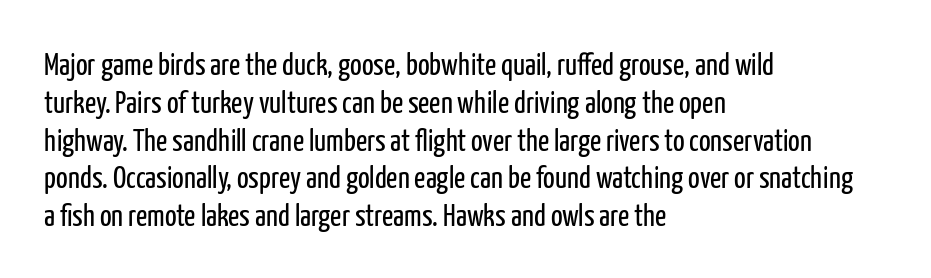
The image shows 31 px regular-weight, condensed sans-serif type, upright; set left-aligned, line spacing 1.22x, normal letter spacing, not underlined; low stroke contrast and a medium x-height.
